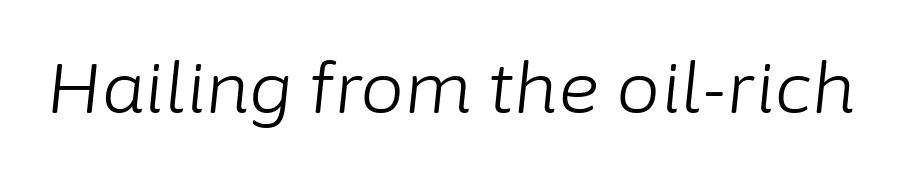
Do the characters align in a grid? No, the font is proportional. The whole block is typeset with a tilt. Caption: standard tracking, unaltered. Weight class: somewhere from thin through regular.
